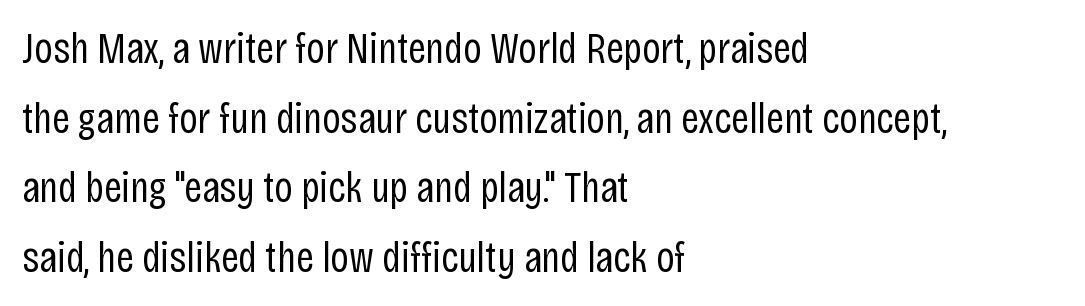
You could not count columns in this text — the font is proportionally spaced. Horizontal alignment here is leftward, the default for most running prose. The space directly below the letters is spotless. There is no visible air inserted between adjacent glyphs. Whoever set this chose a conventional vertical rhythm. Stroke thickness stays within the range of a standard reading face or lighter.
